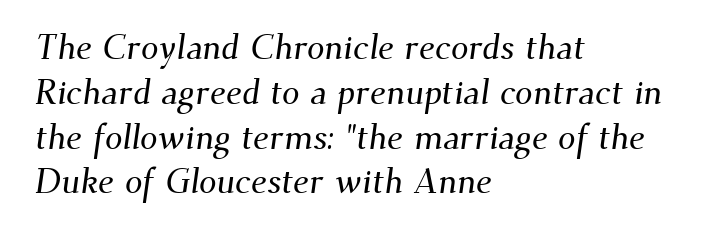
Q: Is the typeface a serif or a sans-serif typeface? A: Serif.
Q: Is the text underlined? A: No.
Q: How is the paragraph aligned? A: Left-aligned.
Q: Is the spacing between letters normal or unusually wide? A: Normal.
Q: Is the spacing between lines tight, normal or loose? A: Normal.
Q: Width (condensed, normal, or wide)? A: Normal.
Q: Stroke contrast? A: Medium.
Q: x-height? A: Small.
Q: Monospaced? A: No.
